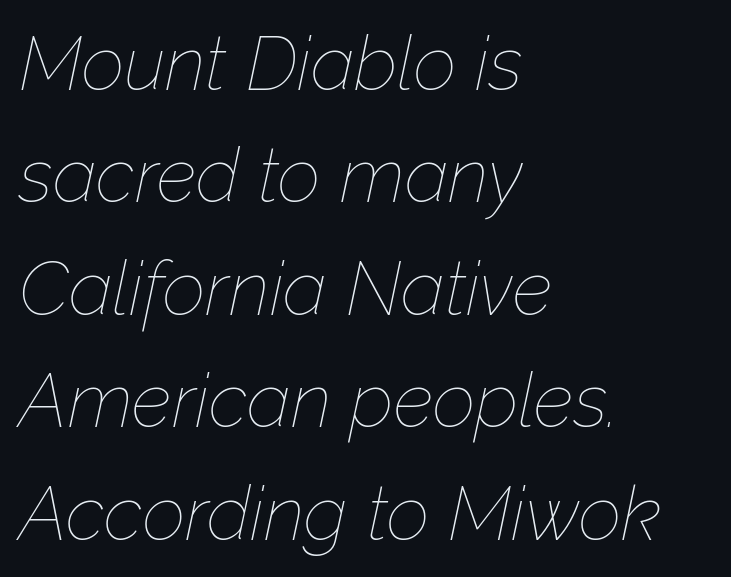
{"italic": "yes", "lean": "right", "slant_degrees": 12, "bold": "no", "weight": "thin", "width": "normal", "stroke_contrast": "low", "x_height": "medium", "monospaced": "no", "underline": "no", "align": "left", "line_spacing": "normal", "line_spacing_ratio": 1.5, "letter_spacing": "normal", "letter_spacing_em": 0.0, "glyph_px": 75}
